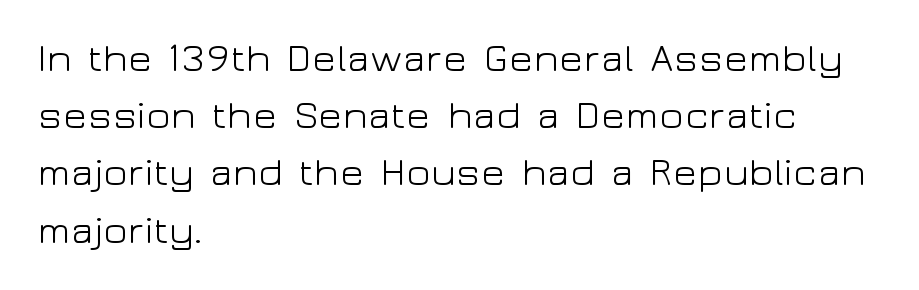
The image shows 40 px light, wide sans-serif type, upright; set left-aligned, normal line spacing (1.43x), normal letter spacing, not underlined; low stroke contrast and a medium x-height.
